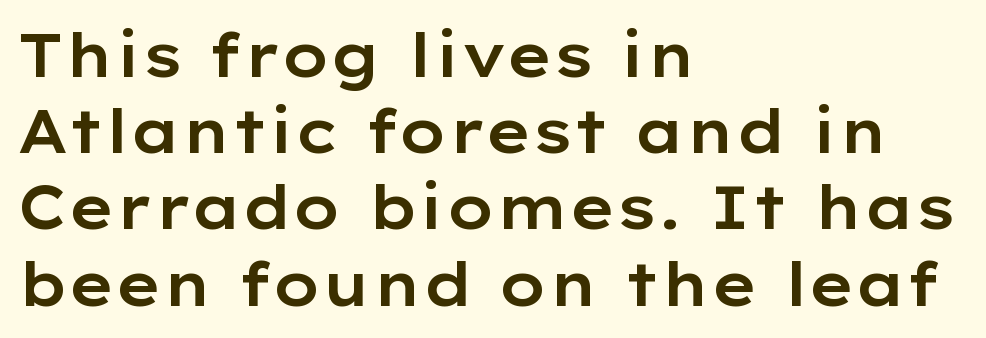
Between one letter and the next there's only the usual sliver of space. Upright lettering throughout. Normally led — the rows are evenly, conventionally spaced. Line starts are locked; line ends wander. You can tell from the bare stems that sans-serif type was used.
